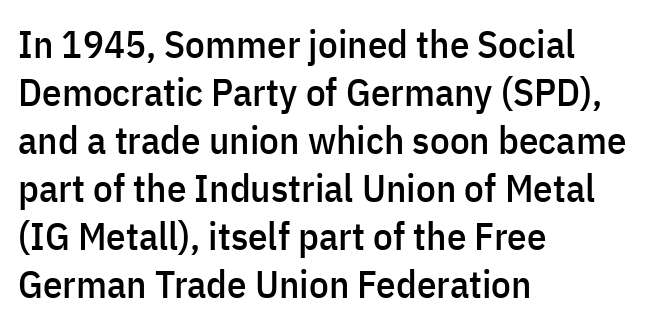
Words appear dense and cohesive because spacing is normal. Grotesque or geometric, the face here clearly has no serifs. Unmarked baselines from the first word to the last. Casual observation: everything's shoved over to the left.
